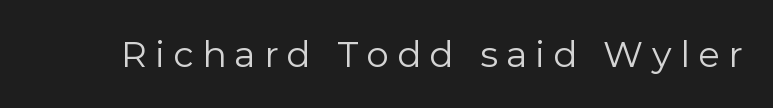
Nothing sits at the stroke ends, so this counts as sans-serif. Anything drawn beneath the words? Only blank space. Ordinary non-slanted type is in use. The letterforms sit at book weight or below. Honestly, the letter spacing is so wide it's the main thing you notice.
